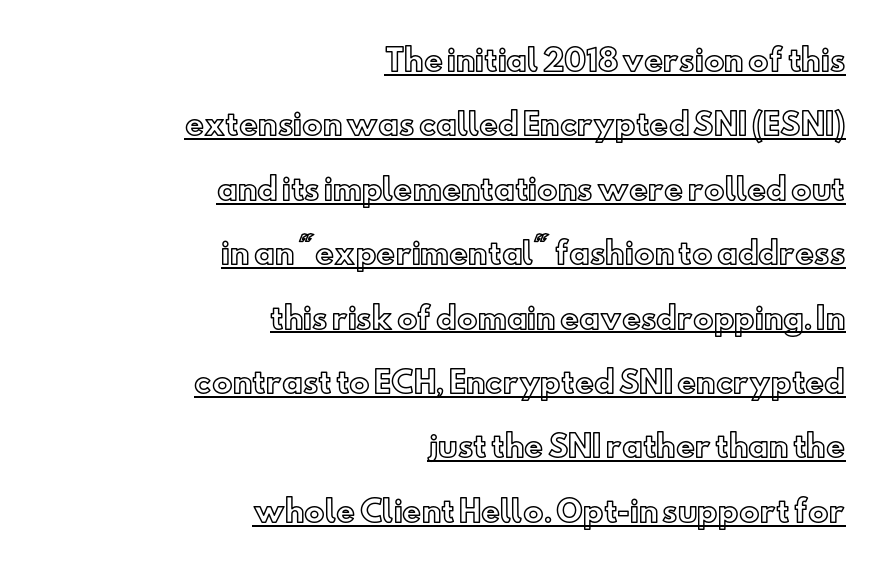
{"italic": "no", "width": "normal", "x_height": "small", "monospaced": "no", "underline": "yes", "align": "right", "line_spacing": "loose", "line_spacing_ratio": 2.22, "letter_spacing": "normal", "letter_spacing_em": 0.0, "glyph_px": 29}
